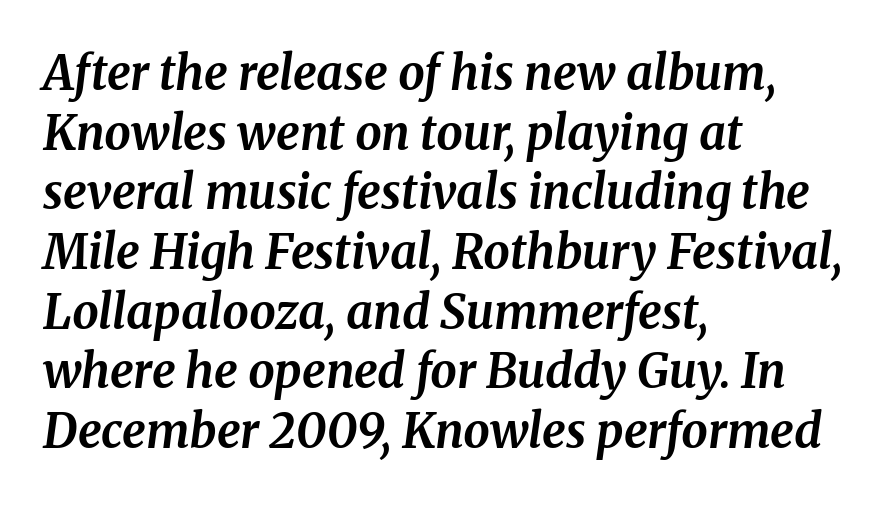
This block has exactly the height ordinary leading produces. Rule under the text: the space is simply empty. These lines are composed in type with serifs. You can tell it's italic because the verticals aren't actually vertical. Every row of glyphs begins at an identical x-position on the left.
